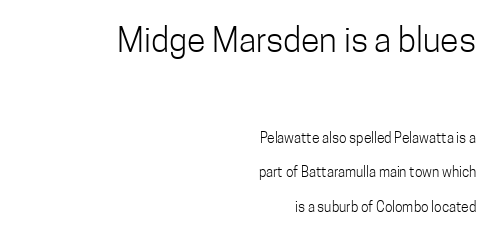
The image shows 34 px light, condensed sans-serif type, upright; set right-aligned, loose line spacing (2.46x), normal letter spacing, not underlined; the first (top) block is 2.43x larger; low stroke contrast and a medium x-height.
